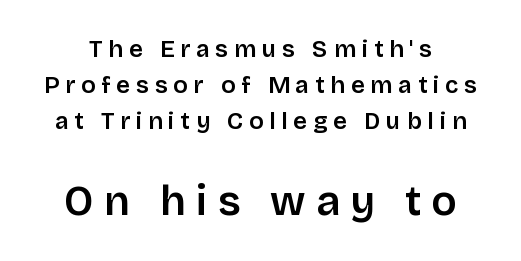
{"serif": "no", "italic": "no", "bold": "semi", "weight": "semibold", "width": "normal", "stroke_contrast": "low", "x_height": "large", "monospaced": "no", "underline": "no", "line_spacing": "normal", "line_spacing_ratio": 1.49, "letter_spacing": "wide", "letter_spacing_em": 0.24, "larger_block": "second", "size_ratio": 1.75, "glyph_px": 42}
